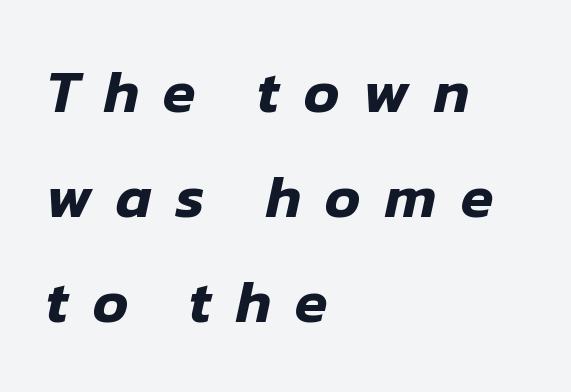
{"italic": "yes", "lean": "right", "slant_degrees": 12, "width": "normal", "stroke_contrast": "low", "x_height": "medium", "monospaced": "no", "underline": "no", "align": "left", "line_spacing_ratio": 1.75, "letter_spacing": "wide", "letter_spacing_em": 0.4, "glyph_px": 60}
